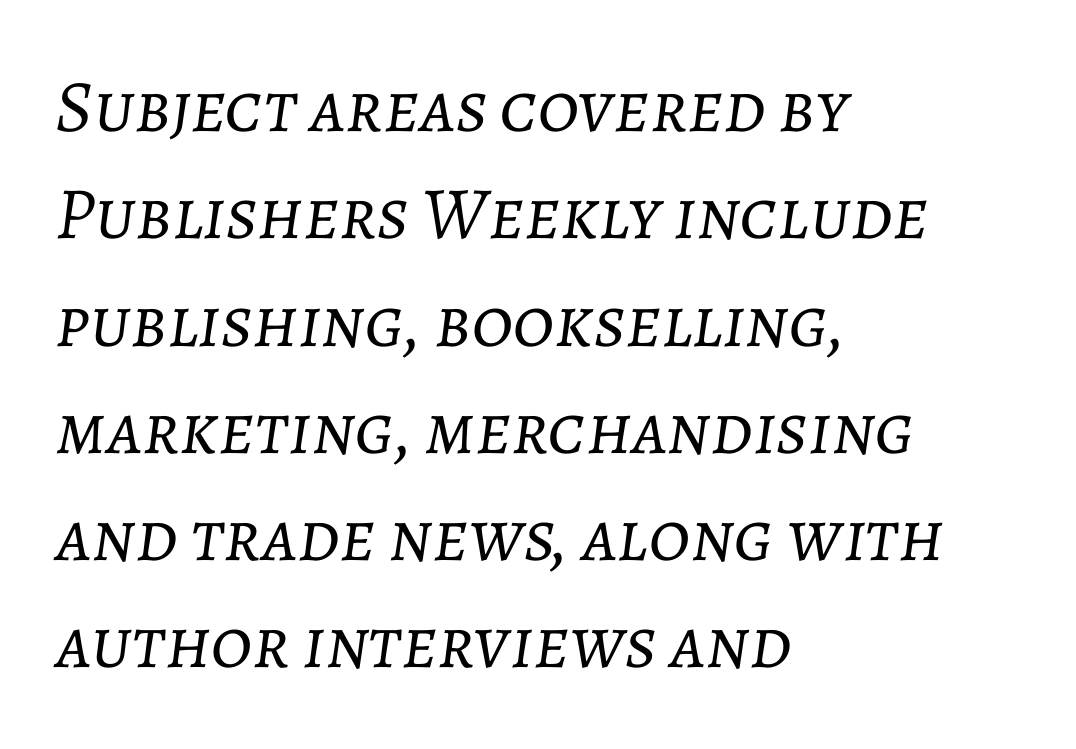
Which margin do the lines hug? The left one — the right edge is uneven. Summary of vertical rhythm: regular, with standard interline spacing. No extra tracking has been applied to these lines. The weight tops out at a normal text grade.
